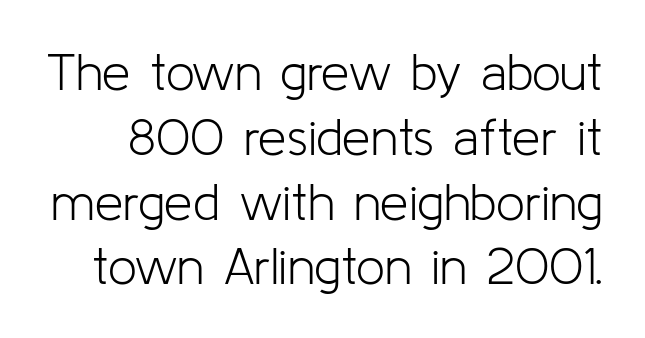
Q: Is the text bold? A: No.
Q: Is the text italic (slanted)? A: No, it is upright.
Q: Is the typeface a serif or a sans-serif typeface? A: Sans-serif.
Q: Is the text underlined? A: No.
Q: Is the spacing between letters normal or unusually wide? A: Normal.
Q: Is the spacing between lines tight, normal or loose? A: Normal.
Q: Width (condensed, normal, or wide)? A: Normal.
Q: Stroke contrast? A: Low.
Q: x-height? A: Medium.
Q: Monospaced? A: No.
